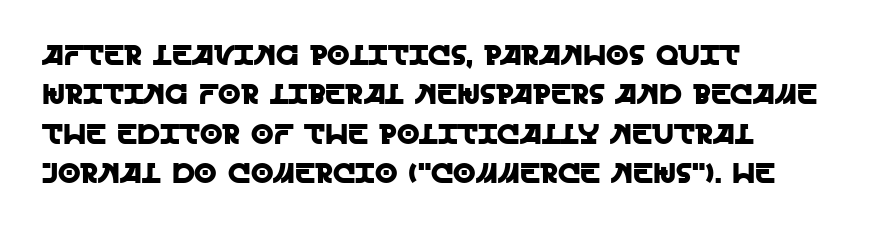
Q: Is the text italic (slanted)? A: No, it is upright.
Q: Is the typeface a serif or a sans-serif typeface? A: Sans-serif.
Q: Is the text underlined? A: No.
Q: How is the paragraph aligned? A: Left-aligned.
Q: Is the spacing between letters normal or unusually wide? A: Normal.
Q: Is the spacing between lines tight, normal or loose? A: Normal.
Q: Width (condensed, normal, or wide)? A: Normal.
Q: x-height? A: Large.
Q: Monospaced? A: No.
